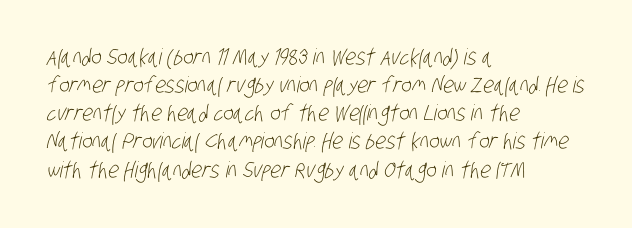
Q: Is the text bold? A: No.
Q: Is the text underlined? A: No.
Q: How is the paragraph aligned? A: Left-aligned.
Q: Is the spacing between letters normal or unusually wide? A: Normal.
Q: Is the spacing between lines tight, normal or loose? A: Normal.
